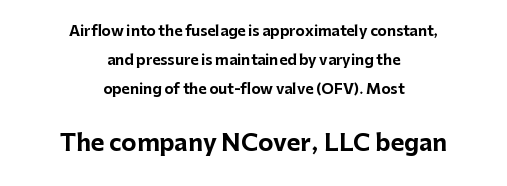
The image shows 23 px bold type, upright; set centered, loose line spacing (2.07x), normal letter spacing, not underlined; the second (bottom) block is 1.64x larger.
